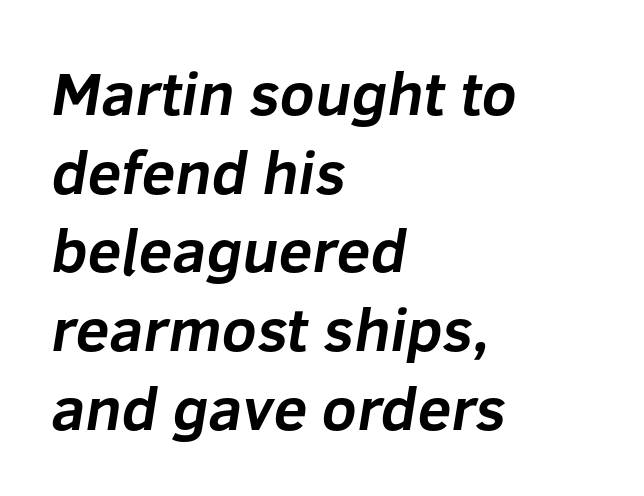
This sample is left-justified, so line endings fall wherever the words run out. Between one letter and the next there's only the usual sliver of space. The passage shown is typed in a proportional face where columns would drift. Stroke terminals: plain, sans-serif. Leading: standard. A bare baseline throughout the passage.
